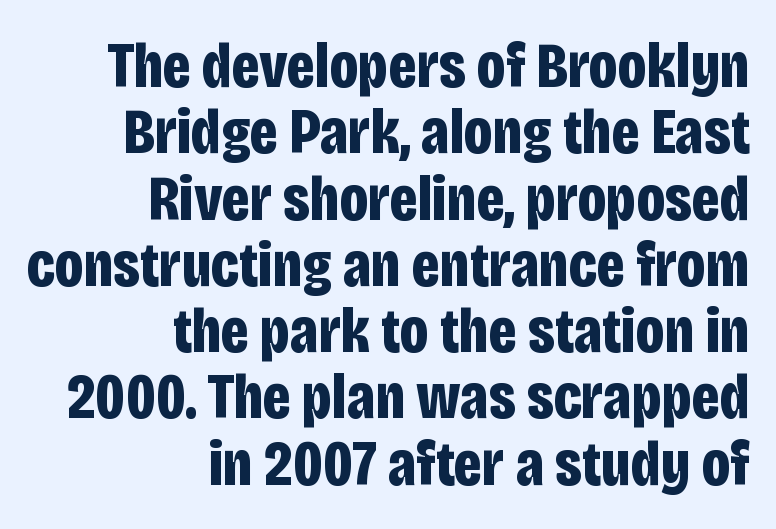
The image shows 65 px bold, condensed sans-serif type, upright; set right-aligned, tight line spacing (1.02x), normal letter spacing, not underlined; low stroke contrast and a large x-height.
